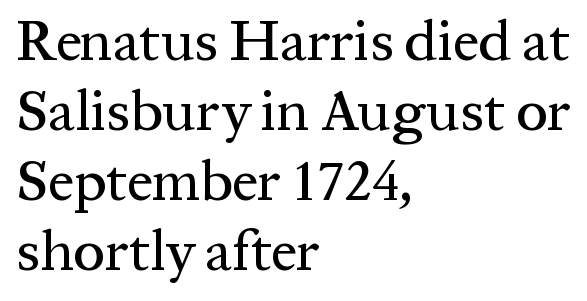
The image shows 57 px serif type, upright; set left-aligned, line spacing 1.23x, normal letter spacing, not underlined; medium stroke contrast and a medium x-height.
